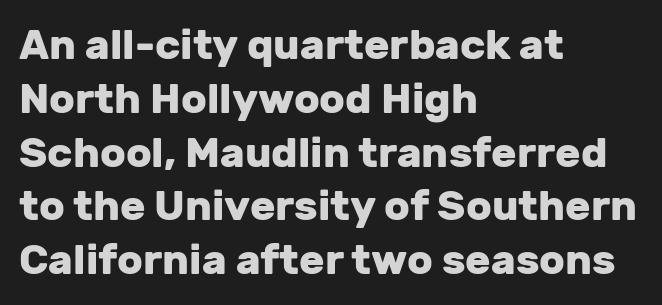
The image shows 42 px heavy sans-serif type, upright; set left-aligned, normal line spacing (1.28x), normal letter spacing, not underlined; low stroke contrast and a medium x-height.
